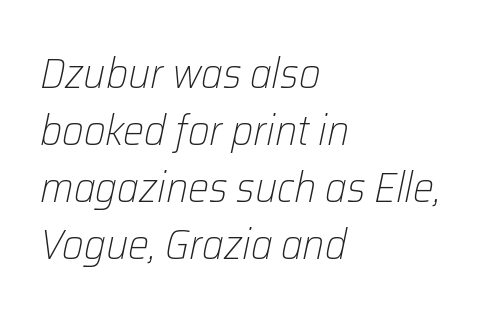
Q: Is the text bold? A: No.
Q: Is the text italic (slanted)? A: Yes, it leans right by about 12 degrees.
Q: Is the text underlined? A: No.
Q: How is the paragraph aligned? A: Left-aligned.
Q: Is the spacing between letters normal or unusually wide? A: Normal.
Q: Is the spacing between lines tight, normal or loose? A: Normal.
Q: Width (condensed, normal, or wide)? A: Normal.
Q: Stroke contrast? A: Low.
Q: x-height? A: Medium.
Q: Monospaced? A: No.
